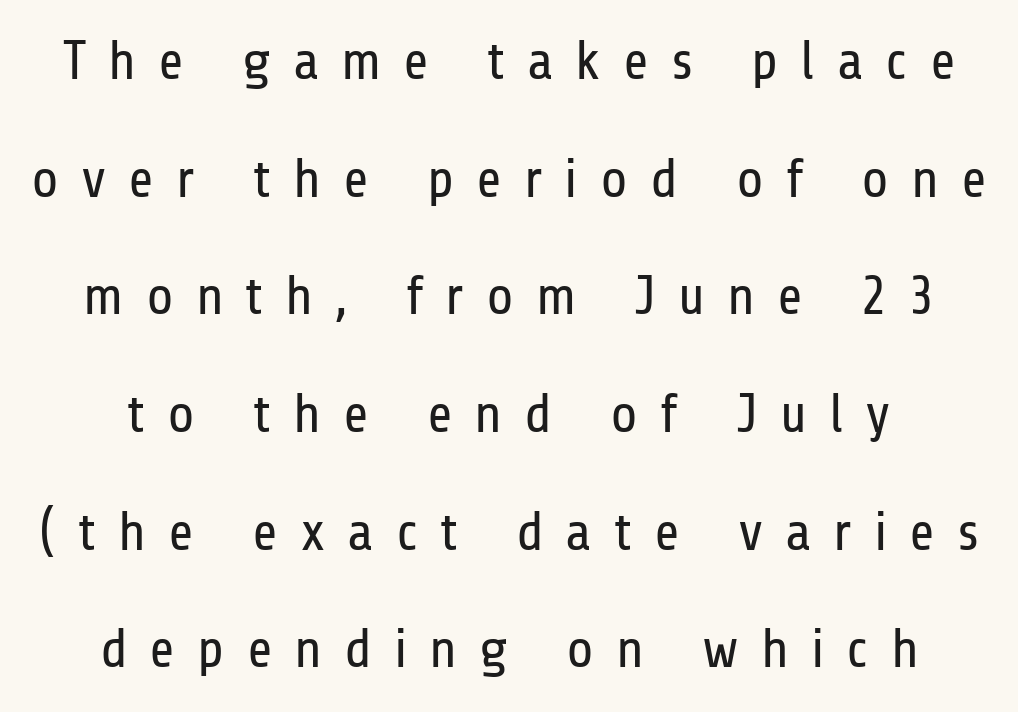
Q: Is the text bold? A: No.
Q: Is the text italic (slanted)? A: No, it is upright.
Q: Is the typeface a serif or a sans-serif typeface? A: Sans-serif.
Q: Is the text underlined? A: No.
Q: Is the spacing between letters normal or unusually wide? A: Unusually wide.
Q: Is the spacing between lines tight, normal or loose? A: Loose.
Q: Width (condensed, normal, or wide)? A: Condensed.
Q: Stroke contrast? A: Low.
Q: x-height? A: Medium.
Q: Monospaced? A: No.
